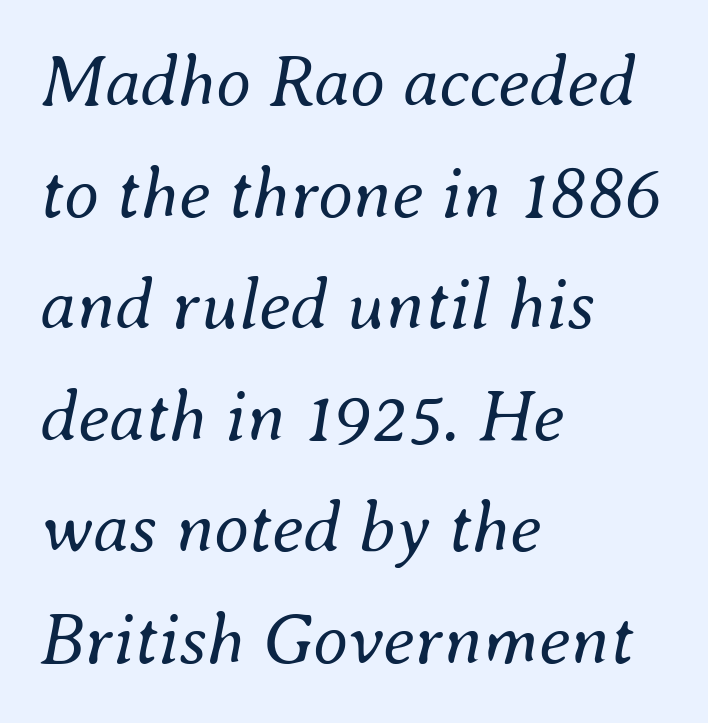
{"italic": "yes", "lean": "right", "slant_degrees": 8, "bold": "no", "weight": "regular", "width": "normal", "stroke_contrast": "medium", "x_height": "small", "monospaced": "no", "underline": "no", "align": "left", "line_spacing": "normal", "line_spacing_ratio": 1.55, "letter_spacing": "normal", "letter_spacing_em": 0.0, "glyph_px": 72}
